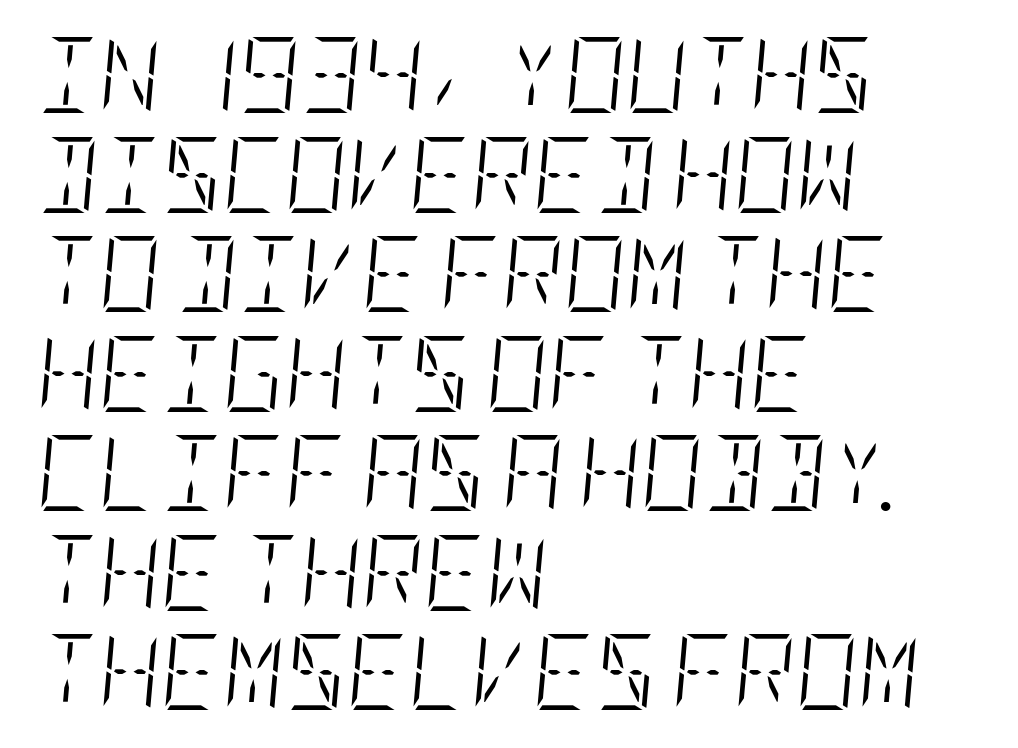
Q: Is the text bold? A: No.
Q: Is the text italic (slanted)? A: Yes, it leans right by about 5 degrees.
Q: Is the text underlined? A: No.
Q: How is the paragraph aligned? A: Left-aligned.
Q: Is the spacing between letters normal or unusually wide? A: Normal.
Q: Is the spacing between lines tight, normal or loose? A: Normal.
Q: Width (condensed, normal, or wide)? A: Condensed.
Q: Stroke contrast? A: Low.
Q: x-height? A: Large.
